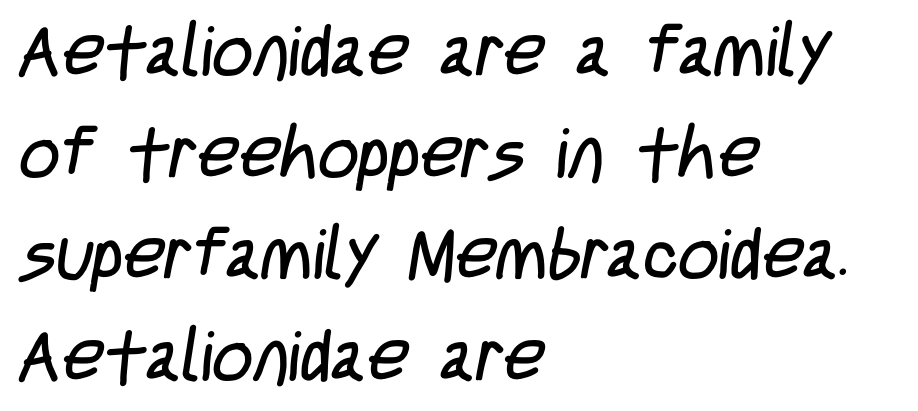
The image shows 71 px regular-weight, condensed sans-serif type; set left-aligned, normal line spacing (1.43x), normal letter spacing, not underlined; low stroke contrast and a large x-height.
